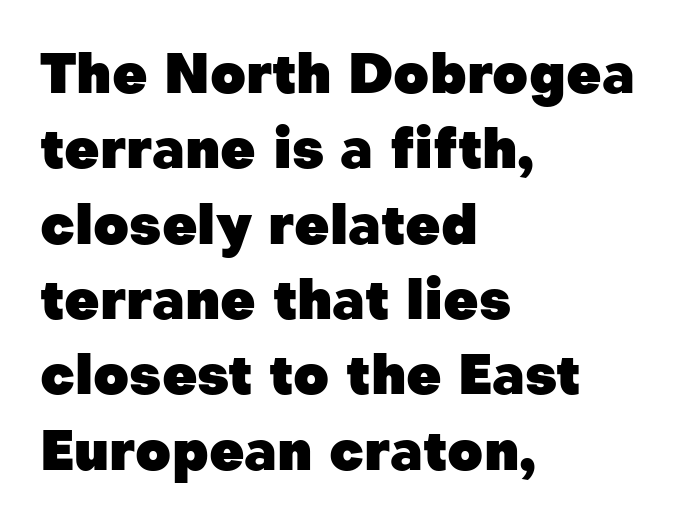
{"serif": "no", "italic": "no", "bold": "yes", "weight": "heavy", "width": "normal", "stroke_contrast": "low", "x_height": "medium", "monospaced": "no", "underline": "no", "align": "left", "line_spacing": "normal", "line_spacing_ratio": 1.37, "letter_spacing": "normal", "letter_spacing_em": 0.0, "glyph_px": 55}
